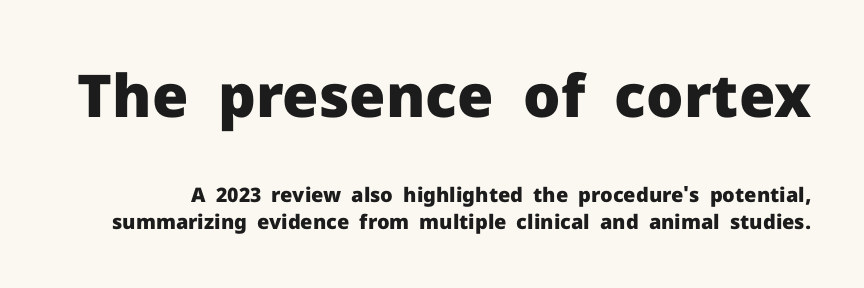
Q: Is the text bold? A: Yes.
Q: Is the text italic (slanted)? A: No, it is upright.
Q: Is the typeface a serif or a sans-serif typeface? A: Sans-serif.
Q: Is the text underlined? A: No.
Q: Is the spacing between letters normal or unusually wide? A: Normal.
Q: Is the spacing between lines tight, normal or loose? A: Normal.
Q: Which block of text is set in a larger size, the first (top) or the second (bottom)? A: The first (top) one.
Q: Width (condensed, normal, or wide)? A: Normal.
Q: Stroke contrast? A: Low.
Q: x-height? A: Medium.
Q: Monospaced? A: No.
